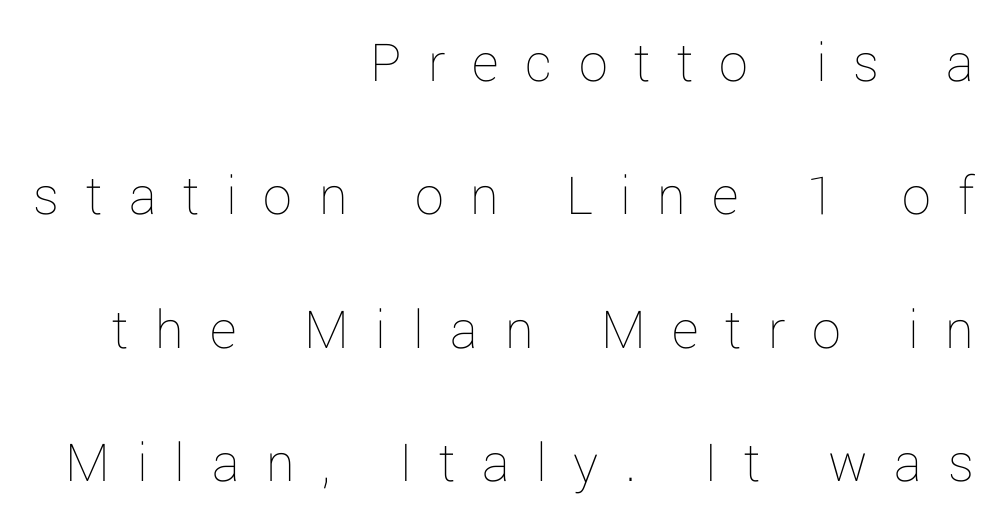
Q: Is the text bold? A: No.
Q: Is the text italic (slanted)? A: No, it is upright.
Q: Is the text underlined? A: No.
Q: How is the paragraph aligned? A: Right-aligned.
Q: Is the spacing between letters normal or unusually wide? A: Unusually wide.
Q: Is the spacing between lines tight, normal or loose? A: Loose.
Q: Width (condensed, normal, or wide)? A: Normal.
Q: Stroke contrast? A: Low.
Q: x-height? A: Medium.
Q: Monospaced? A: No.
